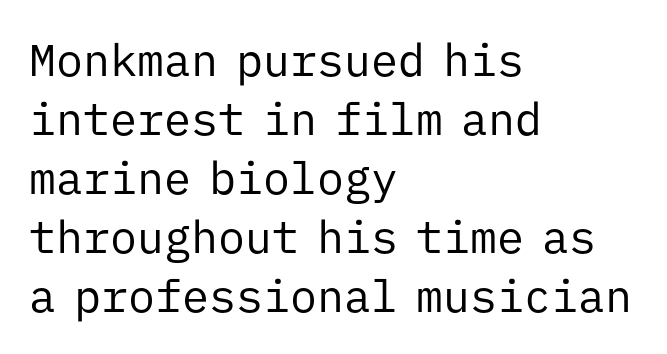
The image shows 45 px regular-weight sans-serif type, upright, monospaced; set left-aligned, normal line spacing (1.31x), normal letter spacing, not underlined; low stroke contrast and a medium x-height.
